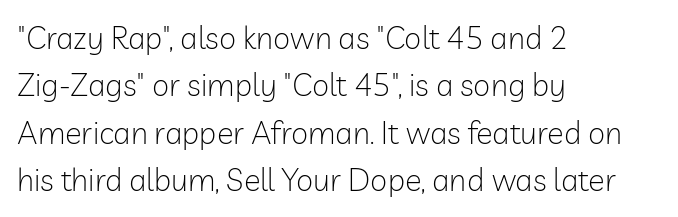
Q: Is the text bold? A: No.
Q: Is the text italic (slanted)? A: No, it is upright.
Q: Is the typeface a serif or a sans-serif typeface? A: Sans-serif.
Q: Is the text underlined? A: No.
Q: How is the paragraph aligned? A: Left-aligned.
Q: Is the spacing between letters normal or unusually wide? A: Normal.
Q: Is the spacing between lines tight, normal or loose? A: Normal.
Q: Width (condensed, normal, or wide)? A: Normal.
Q: Stroke contrast? A: Low.
Q: x-height? A: Medium.
Q: Monospaced? A: No.
